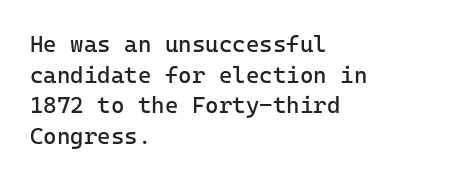
{"italic": "no", "bold": "no", "underline": "no", "align": "left", "line_spacing": "normal", "line_spacing_ratio": 1.33, "letter_spacing": "normal", "letter_spacing_em": 0.0, "glyph_px": 23}
